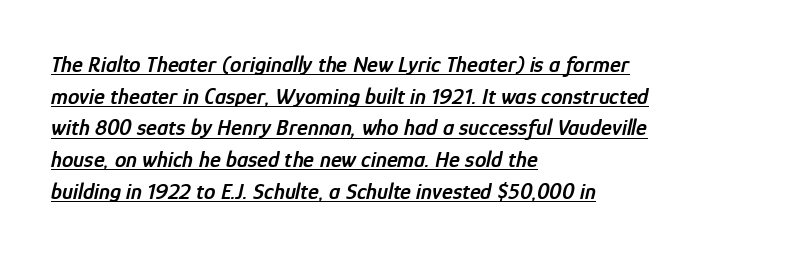
Q: Is the text bold? A: Semi-bold.
Q: Is the text italic (slanted)? A: Yes, it leans right by about 12 degrees.
Q: Is the text underlined? A: Yes.
Q: How is the paragraph aligned? A: Left-aligned.
Q: Is the spacing between letters normal or unusually wide? A: Normal.
Q: Is the spacing between lines tight, normal or loose? A: Normal.
